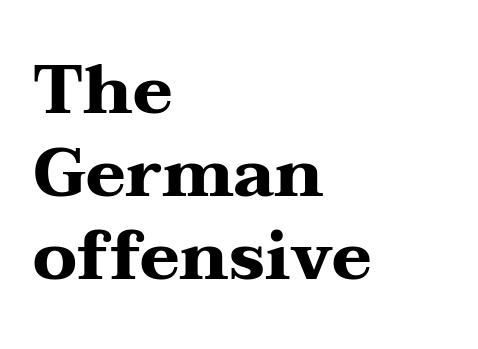
Q: Is the text bold? A: Yes.
Q: Is the text italic (slanted)? A: No, it is upright.
Q: Is the typeface a serif or a sans-serif typeface? A: Serif.
Q: Is the text underlined? A: No.
Q: How is the paragraph aligned? A: Left-aligned.
Q: Is the spacing between letters normal or unusually wide? A: Normal.
Q: Width (condensed, normal, or wide)? A: Wide.
Q: Stroke contrast? A: Medium.
Q: x-height? A: Medium.
Q: Monospaced? A: No.
